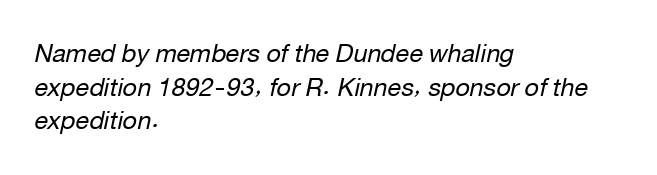
{"italic": "yes", "lean": "right", "slant_degrees": 12, "bold": "no", "underline": "no", "align": "left", "line_spacing": "normal", "line_spacing_ratio": 1.35, "letter_spacing": "normal", "letter_spacing_em": 0.0, "glyph_px": 25}
